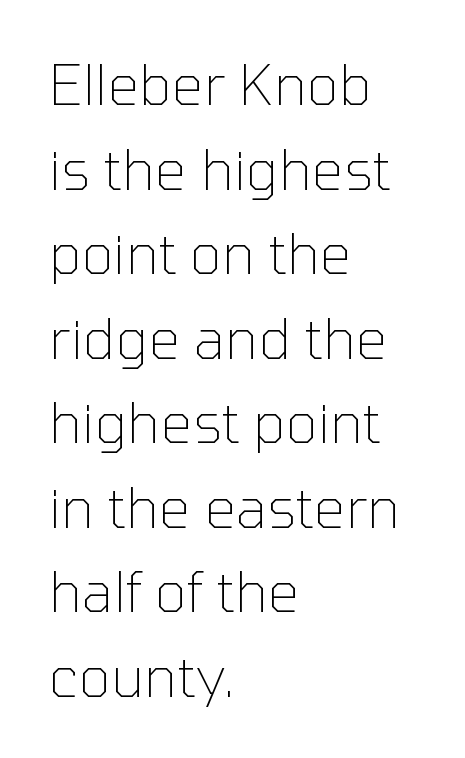
The image shows 56 px thin sans-serif type, upright; set left-aligned, normal line spacing (1.51x), normal letter spacing, not underlined; low stroke contrast and a medium x-height.
